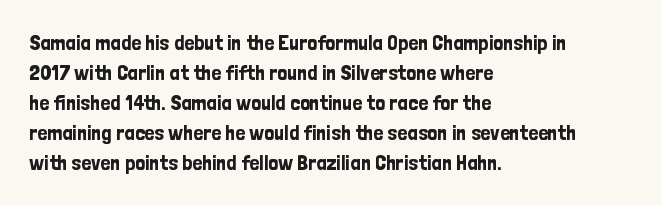
{"italic": "no", "underline": "no", "align": "left", "line_spacing": "normal", "line_spacing_ratio": 1.36, "letter_spacing": "normal", "letter_spacing_em": 0.0, "glyph_px": 22}
